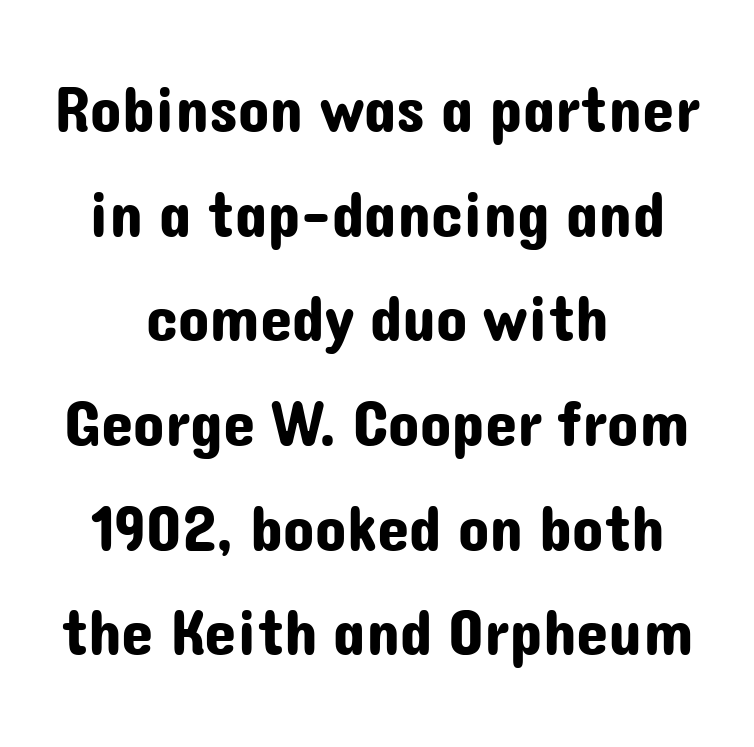
Q: Is the text italic (slanted)? A: No, it is upright.
Q: Is the typeface a serif or a sans-serif typeface? A: Sans-serif.
Q: Is the text underlined? A: No.
Q: How is the paragraph aligned? A: Centered.
Q: Is the spacing between letters normal or unusually wide? A: Normal.
Q: Is the spacing between lines tight, normal or loose? A: Normal.
Q: Width (condensed, normal, or wide)? A: Normal.
Q: Stroke contrast? A: Low.
Q: x-height? A: Medium.
Q: Monospaced? A: No.
